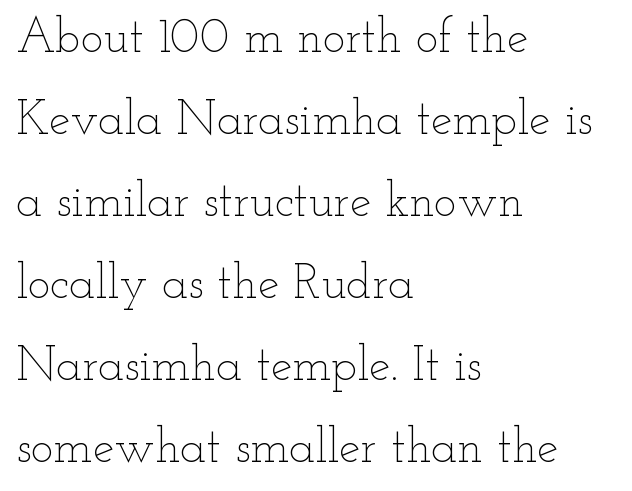
This rendering features lettering with no underline. This sample is left-justified, so line endings fall wherever the words run out. Note the varied advance widths — an 'i' is clearly narrower than an 'm'. Stroke mass is kept to a normal reading level or below.
